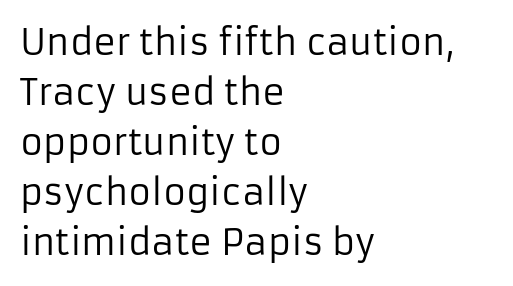
Layout note: lines flush left. It's the straight-up-and-down kind of type. The passage shown is typed in a proportional face where columns would drift. Evenly set lines give the paragraph a standard silhouette.
